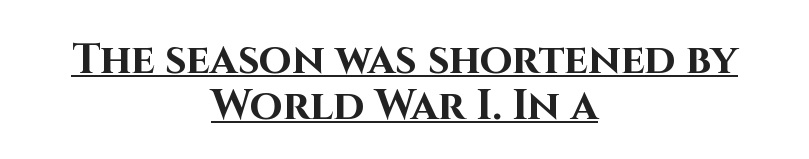
{"serif": "no", "italic": "no", "bold": "yes", "weight": "bold", "width": "normal", "stroke_contrast": "high", "x_height": "large", "monospaced": "no", "underline": "yes", "align": "center", "line_spacing": "tight", "line_spacing_ratio": 1.09, "letter_spacing": "normal", "letter_spacing_em": 0.0, "glyph_px": 42}
